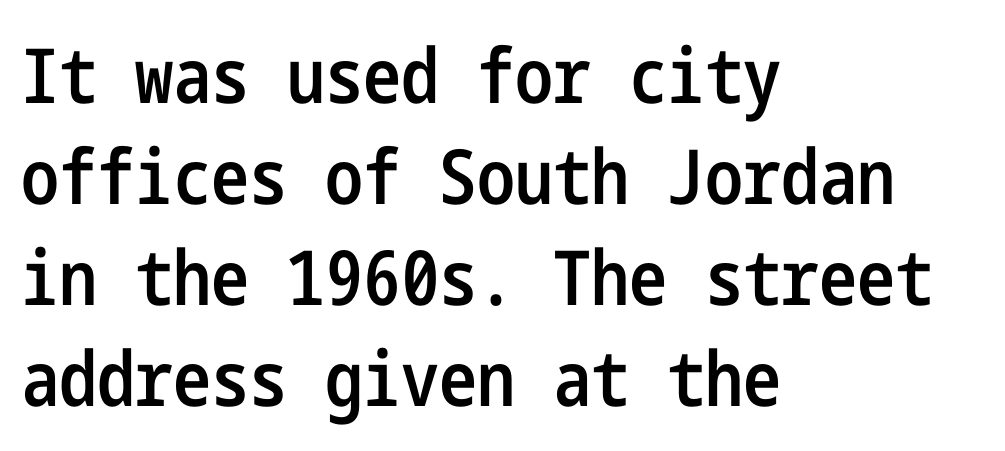
Q: Is the text bold? A: Semi-bold.
Q: Is the text italic (slanted)? A: No, it is upright.
Q: Is the typeface a serif or a sans-serif typeface? A: Sans-serif.
Q: Is the text underlined? A: No.
Q: How is the paragraph aligned? A: Left-aligned.
Q: Is the spacing between letters normal or unusually wide? A: Normal.
Q: Is the spacing between lines tight, normal or loose? A: Normal.
Q: Width (condensed, normal, or wide)? A: Condensed.
Q: Stroke contrast? A: Low.
Q: x-height? A: Medium.
